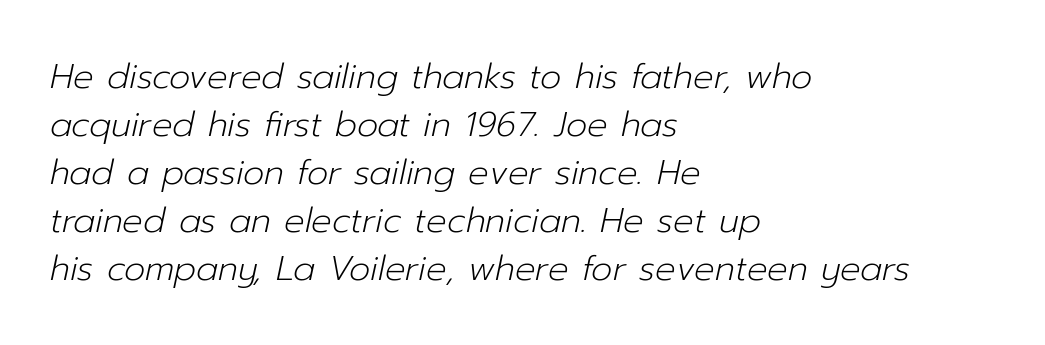
The image shows 34 px light type, italic (leaning right); set left-aligned, normal line spacing (1.41x), normal letter spacing, not underlined; low stroke contrast and a medium x-height.
